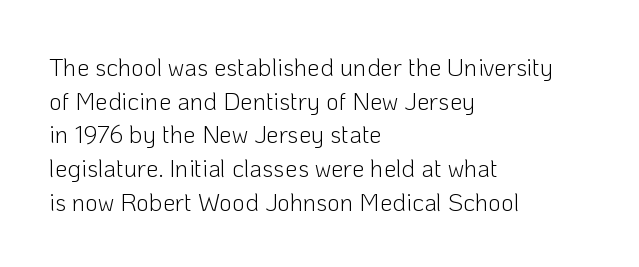
{"italic": "no", "bold": "no", "underline": "no", "align": "left", "line_spacing": "normal", "line_spacing_ratio": 1.35, "letter_spacing": "normal", "letter_spacing_em": 0.0, "glyph_px": 25}
